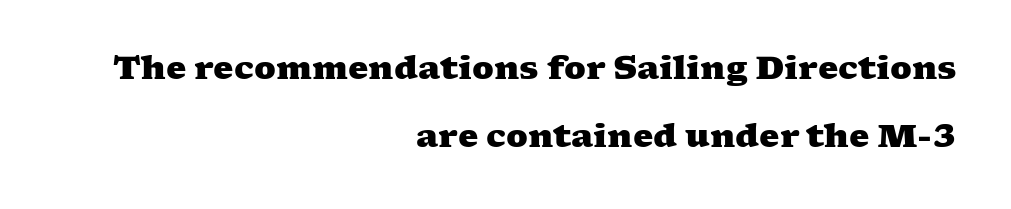
The gaps between neighbouring characters are ordinary and unremarkable. Character widths vary here, with narrow letters taking less room than wide ones. The font family rendered here belongs to the serif group. Clear beneath every line of the passage.
